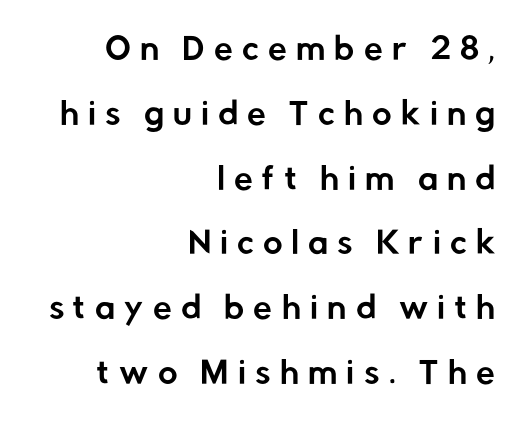
Q: Is the text italic (slanted)? A: No, it is upright.
Q: Is the typeface a serif or a sans-serif typeface? A: Sans-serif.
Q: Is the text underlined? A: No.
Q: How is the paragraph aligned? A: Right-aligned.
Q: Is the spacing between letters normal or unusually wide? A: Unusually wide.
Q: Is the spacing between lines tight, normal or loose? A: Loose.
Q: Width (condensed, normal, or wide)? A: Normal.
Q: Stroke contrast? A: Low.
Q: x-height? A: Medium.
Q: Monospaced? A: No.
